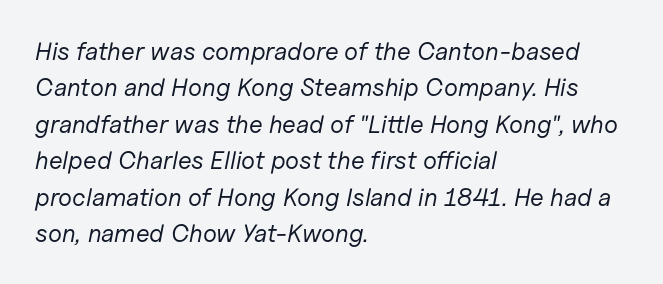
Q: Is the text bold? A: No.
Q: Is the text italic (slanted)? A: Yes, it leans right by about 11 degrees.
Q: Is the text underlined? A: No.
Q: How is the paragraph aligned? A: Left-aligned.
Q: Is the spacing between letters normal or unusually wide? A: Normal.
Q: Is the spacing between lines tight, normal or loose? A: Normal.
